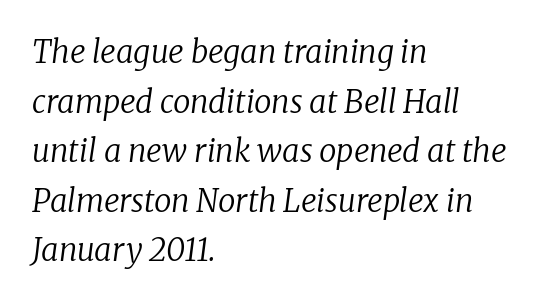
Would a proofreader flag this as italicized? Yes. Is there much room between lines? A standard amount, neither cramped nor airy. The type family on display is of the serif kind. Just letters on the line, the space beneath them empty. The typesetter chose a ragged-right arrangement here.
